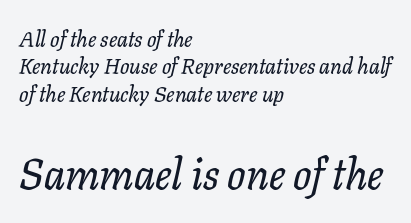
Larger block? The one below; the one above is distinctly smaller. Font category for this specimen: serif. No word sits above an underline. Tracking here is standard; glyphs follow each other at the usual distance. Is the type slanted? Yes — the strokes lean at a clear angle.
